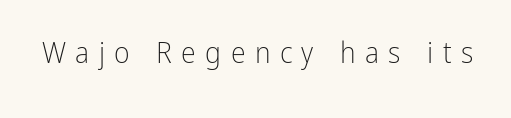
{"serif": "no", "italic": "no", "bold": "no", "weight": "light", "width": "condensed", "stroke_contrast": "low", "x_height": "medium", "monospaced": "no", "underline": "no", "letter_spacing": "wide", "letter_spacing_em": 0.31, "glyph_px": 30}
